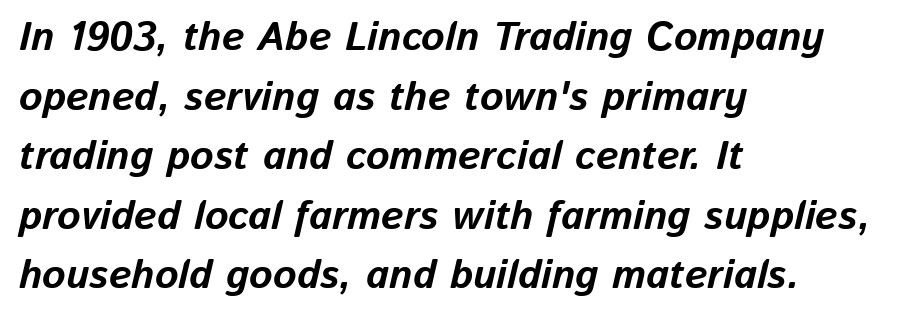
Think of a printed novel: that variable character pitch is what you see here. Nothing unusual about the tracking: characters are spaced as the font intends. Alignment: flush left. How heavy is the stroke? Heavy — this is a bold.
